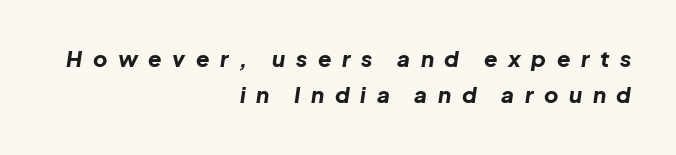
The image shows 22 px bold type, italic (leaning right); set right-aligned, normal line spacing (1.65x), unusually wide letter spacing (+0.48 em), not underlined.
